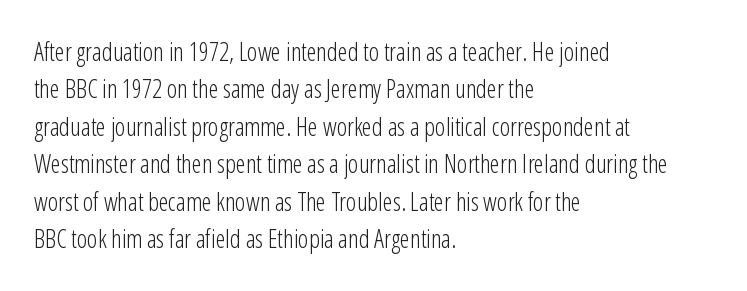
In CSS terms this would be text-align: left. Descenders are the only things crossing below the line. One glance says typical: line gaps are just what's usual. This is the regular roman posture of the typeface.
